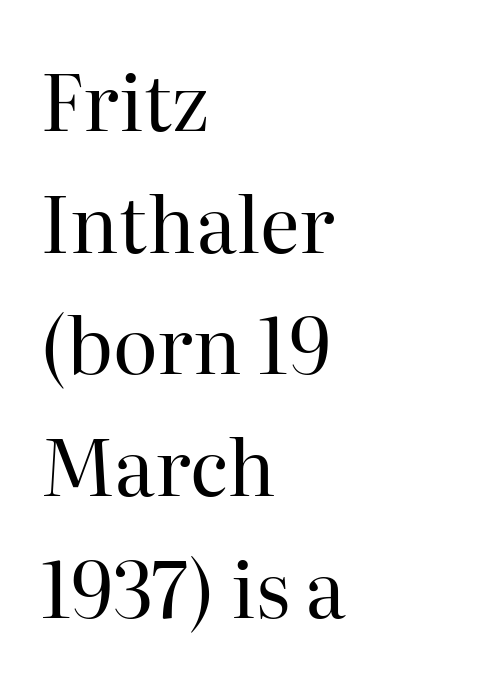
{"serif": "yes", "italic": "no", "bold": "no", "weight": "regular", "width": "normal", "stroke_contrast": "high", "x_height": "medium", "monospaced": "no", "underline": "no", "align": "left", "line_spacing": "normal", "line_spacing_ratio": 1.58, "letter_spacing": "normal", "letter_spacing_em": 0.0, "glyph_px": 77}
